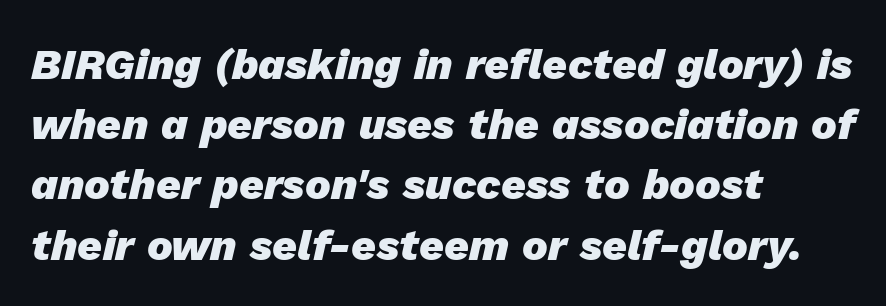
{"italic": "yes", "lean": "right", "slant_degrees": 13, "bold": "yes", "weight": "heavy", "width": "normal", "stroke_contrast": "low", "x_height": "medium", "monospaced": "no", "underline": "no", "align": "left", "line_spacing": "normal", "line_spacing_ratio": 1.4, "letter_spacing": "normal", "letter_spacing_em": 0.0, "glyph_px": 43}
